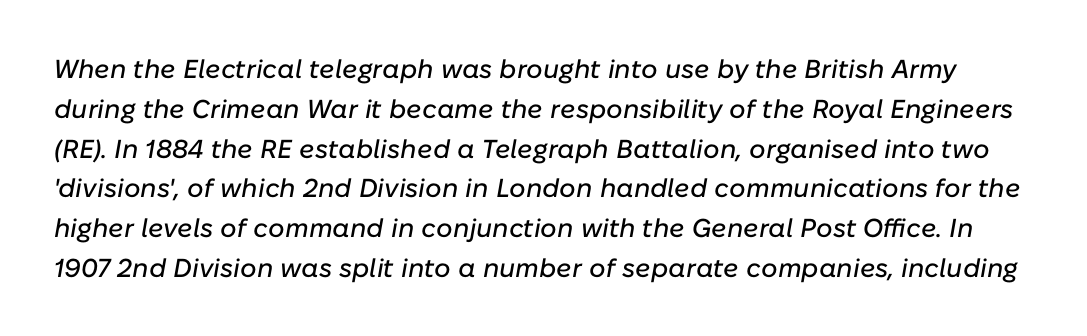
Q: Is the text italic (slanted)? A: Yes, it leans right by about 10 degrees.
Q: Is the text underlined? A: No.
Q: Is the spacing between letters normal or unusually wide? A: Normal.
Q: Is the spacing between lines tight, normal or loose? A: Normal.
